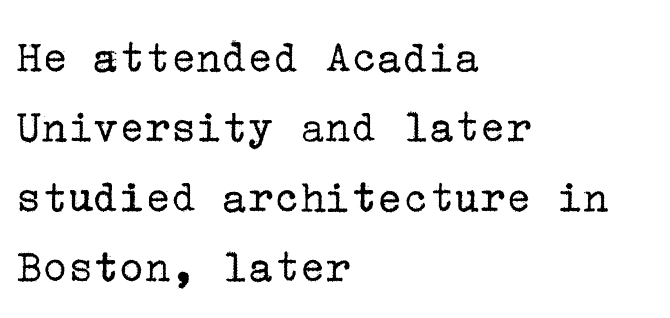
{"serif": "yes", "italic": "no", "bold": "no", "weight": "regular", "width": "normal", "stroke_contrast": "low", "x_height": "medium", "underline": "no", "align": "left", "line_spacing": "normal", "line_spacing_ratio": 1.46, "letter_spacing": "normal", "letter_spacing_em": 0.0, "glyph_px": 48}
